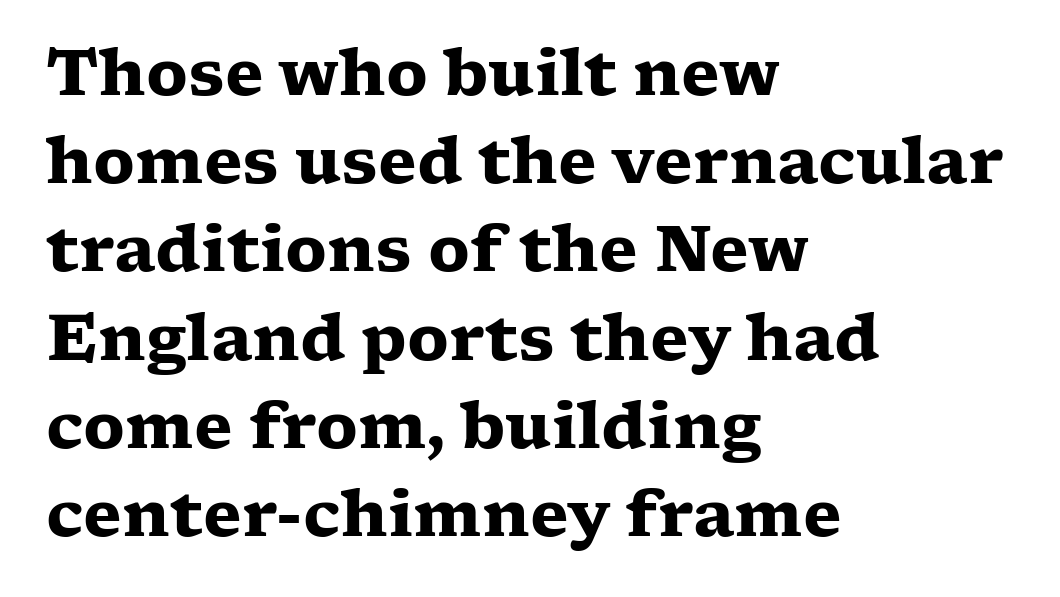
{"serif": "yes", "italic": "no", "bold": "yes", "weight": "heavy", "width": "wide", "stroke_contrast": "low", "x_height": "medium", "monospaced": "no", "underline": "no", "align": "left", "line_spacing": "normal", "line_spacing_ratio": 1.4, "letter_spacing": "normal", "letter_spacing_em": 0.0, "glyph_px": 63}
